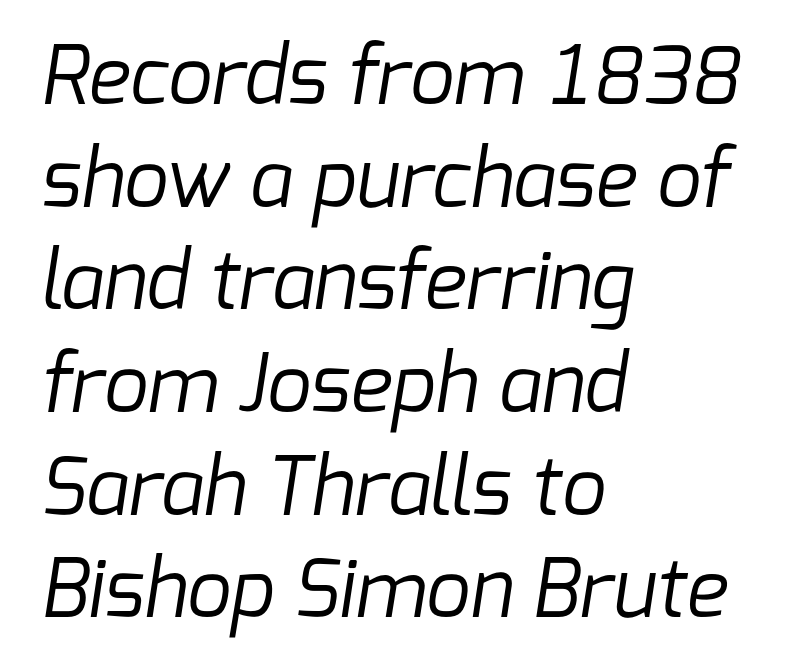
Q: Is the text bold? A: No.
Q: Is the typeface a serif or a sans-serif typeface? A: Sans-serif.
Q: Is the text underlined? A: No.
Q: How is the paragraph aligned? A: Left-aligned.
Q: Is the spacing between letters normal or unusually wide? A: Normal.
Q: Is the spacing between lines tight, normal or loose? A: Normal.
Q: Width (condensed, normal, or wide)? A: Normal.
Q: Stroke contrast? A: Low.
Q: x-height? A: Medium.
Q: Monospaced? A: No.
